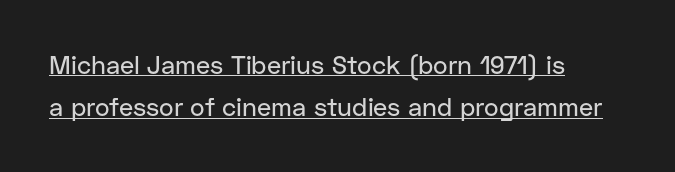
{"italic": "no", "underline": "yes", "align": "left", "line_spacing": "normal", "line_spacing_ratio": 1.7, "letter_spacing": "normal", "letter_spacing_em": 0.0, "glyph_px": 25}
